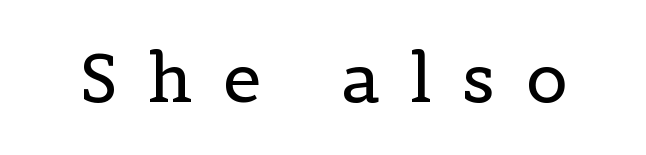
The image shows 69 px regular-weight serif type, upright; set unusually wide letter spacing (+0.44 em), not underlined; a medium x-height.
